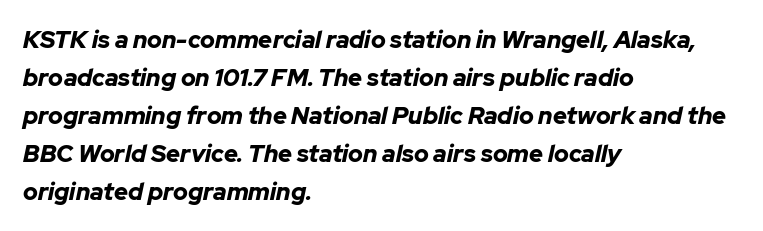
{"italic": "yes", "lean": "right", "slant_degrees": 12, "bold": "yes", "underline": "no", "align": "left", "line_spacing": "normal", "line_spacing_ratio": 1.58, "letter_spacing": "normal", "letter_spacing_em": 0.0, "glyph_px": 24}
